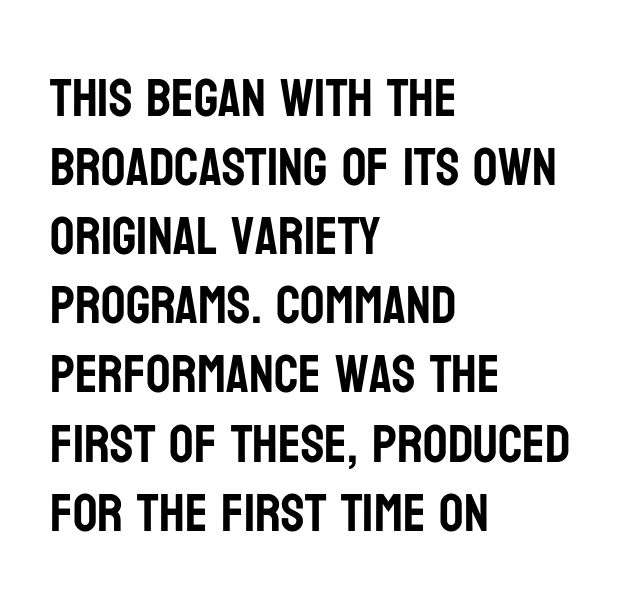
Q: Is the text italic (slanted)? A: No, it is upright.
Q: Is the typeface a serif or a sans-serif typeface? A: Sans-serif.
Q: Is the text underlined? A: No.
Q: How is the paragraph aligned? A: Left-aligned.
Q: Is the spacing between letters normal or unusually wide? A: Normal.
Q: Is the spacing between lines tight, normal or loose? A: Normal.
Q: Width (condensed, normal, or wide)? A: Condensed.
Q: Stroke contrast? A: Low.
Q: x-height? A: Large.
Q: Monospaced? A: No.
